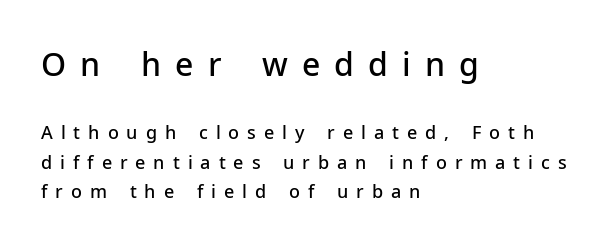
Evenly set lines give the paragraph a standard silhouette. Lines of text with bare space underneath. Where is the straight margin? On the left. Do the letters lean? They stand straight. The letters are spread apart with noticeably loose tracking. Character widths vary here, with narrow letters taking less room than wide ones.
